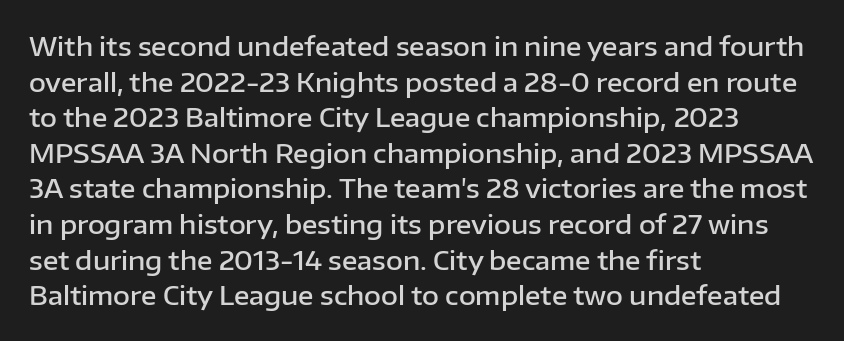
Q: Is the text bold? A: Semi-bold.
Q: Is the text italic (slanted)? A: No, it is upright.
Q: Is the text underlined? A: No.
Q: How is the paragraph aligned? A: Left-aligned.
Q: Is the spacing between letters normal or unusually wide? A: Normal.
Q: Is the spacing between lines tight, normal or loose? A: Normal.
